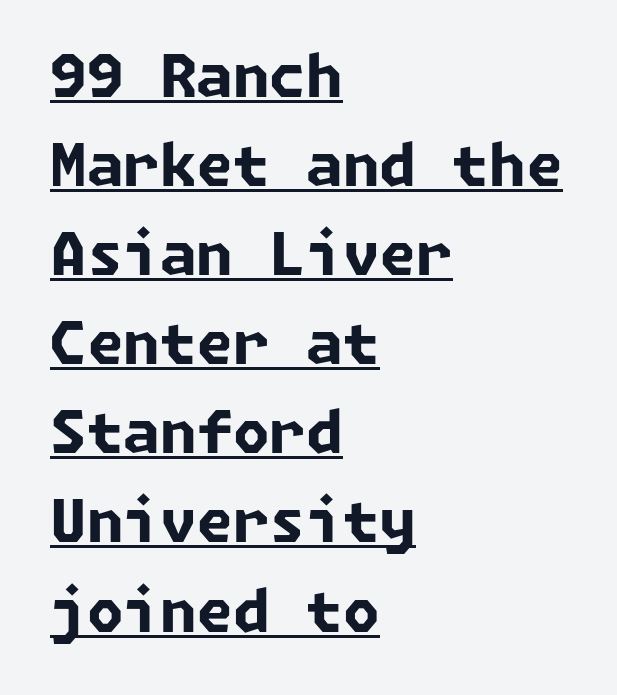
All the whitespace from short lines collects on the right. The designer went with a sans here, leaving each stem footless. Is the letter spacing exaggerated? No — it looks like the ordinary default. Strong, thick strokes mark this as bold type. Vertical spacing — default.
